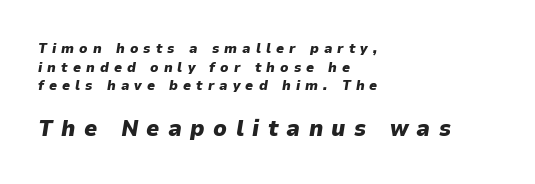
{"italic": "yes", "lean": "right", "slant_degrees": 9, "bold": "yes", "underline": "no", "align": "left", "line_spacing": "normal", "line_spacing_ratio": 1.33, "letter_spacing": "wide", "letter_spacing_em": 0.36, "larger_block": "second", "size_ratio": 1.64, "glyph_px": 23}
